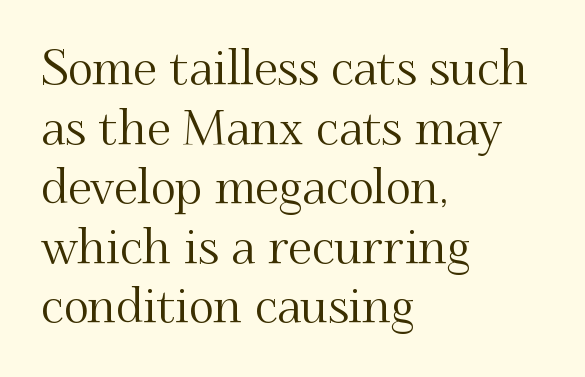
{"serif": "yes", "italic": "no", "width": "normal", "stroke_contrast": "medium", "x_height": "small", "monospaced": "no", "underline": "no", "align": "left", "line_spacing_ratio": 1.24, "letter_spacing": "normal", "letter_spacing_em": 0.0, "glyph_px": 48}
